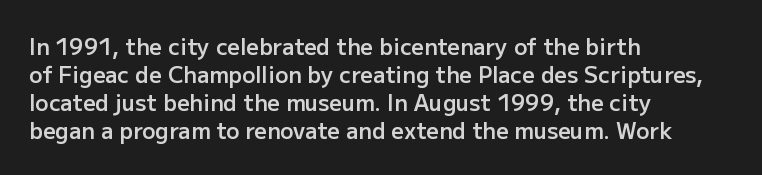
Regular leading. Is there any slant? The stems are plumb. You could call the tracking neutral — neither tight nor loose. A bare baseline throughout the passage.
